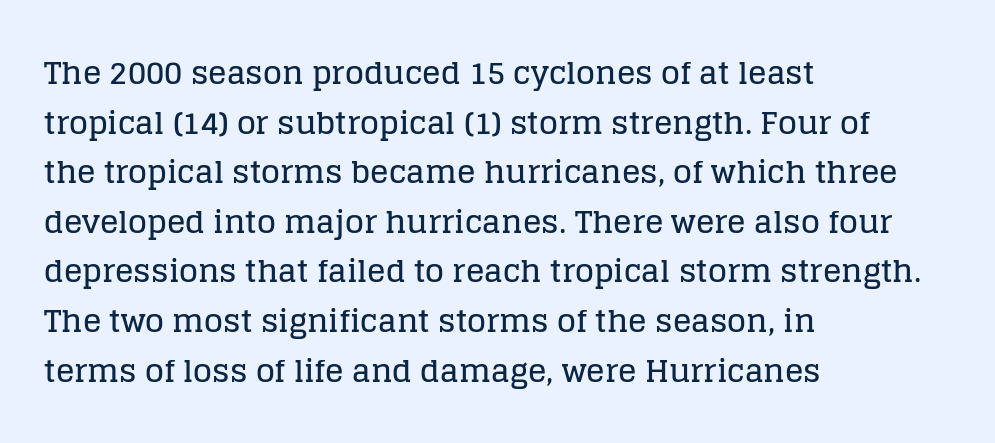
Spacing verdict: proportional, widths tailored to each character. The letterforms sit shoulder to shoulder at normal distance. The vertical gap from one line to the next is medium. This is serif lettering, the kind often seen in printed books. These lines stack with their left ends in a neat column.
